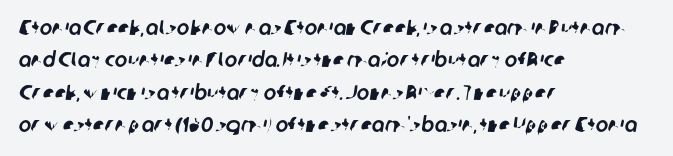
The image shows 21 px text type; set left-aligned, normal line spacing (1.54x), normal letter spacing, not underlined.
